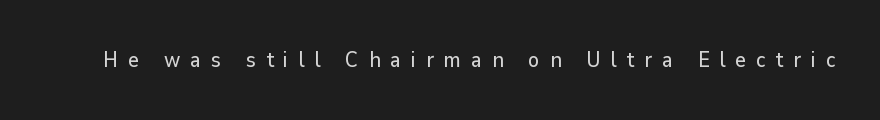
Q: Is the text italic (slanted)? A: No, it is upright.
Q: Is the text underlined? A: No.
Q: Is the spacing between letters normal or unusually wide? A: Unusually wide.
